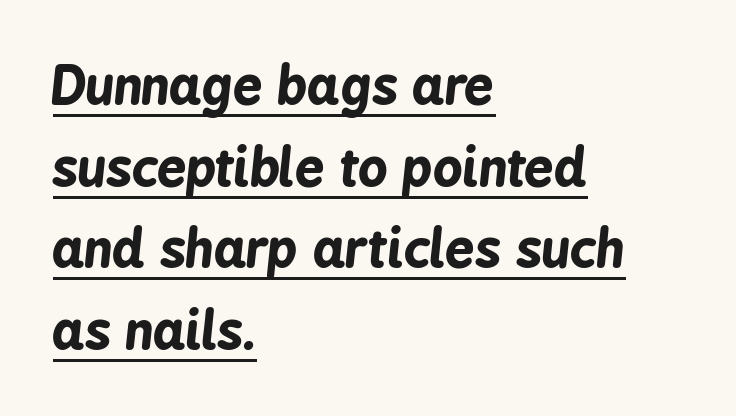
Q: Is the text bold? A: Yes.
Q: Is the text italic (slanted)? A: Yes, it leans right by about 6 degrees.
Q: Is the text underlined? A: Yes.
Q: How is the paragraph aligned? A: Left-aligned.
Q: Is the spacing between letters normal or unusually wide? A: Normal.
Q: Is the spacing between lines tight, normal or loose? A: Normal.
Q: Width (condensed, normal, or wide)? A: Condensed.
Q: Stroke contrast? A: Low.
Q: x-height? A: Medium.
Q: Monospaced? A: No.
